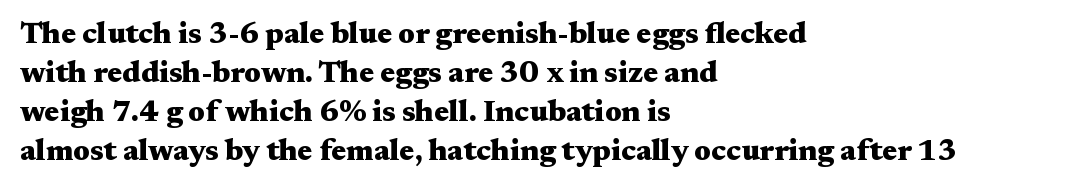
The image shows 30 px heavy, wide serif type, upright; set left-aligned, normal line spacing (1.3x), normal letter spacing, not underlined; medium stroke contrast and a medium x-height.
